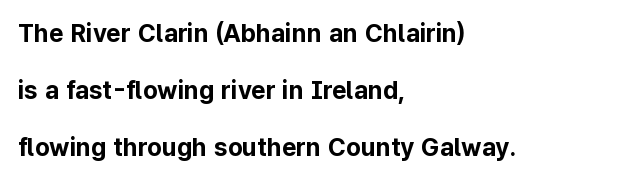
The image shows 25 px bold type, upright; set left-aligned, loose line spacing (2.29x), normal letter spacing, not underlined.
